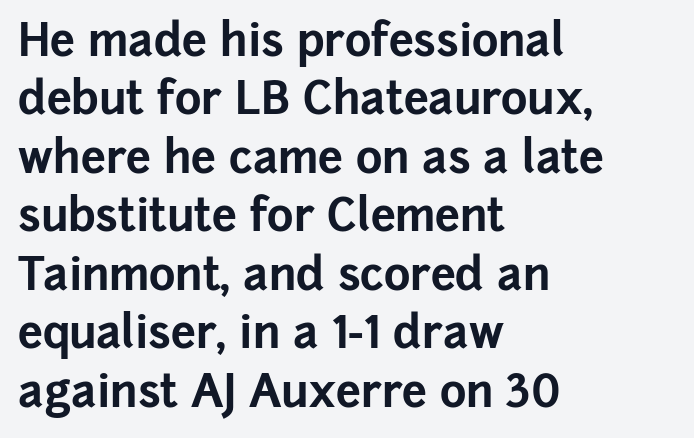
Looks like regular typesetting: each glyph gets only the width it needs. Has an underline been added? It has not. Its strokes are broad and dark, the hallmark of bold type. Font category for this specimen: sans-serif. These lines sit exactly where default settings would place them.
